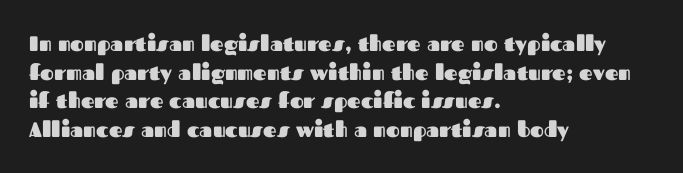
The image shows 21 px bold type, upright; set left-aligned, normal line spacing (1.36x), normal letter spacing, not underlined.
